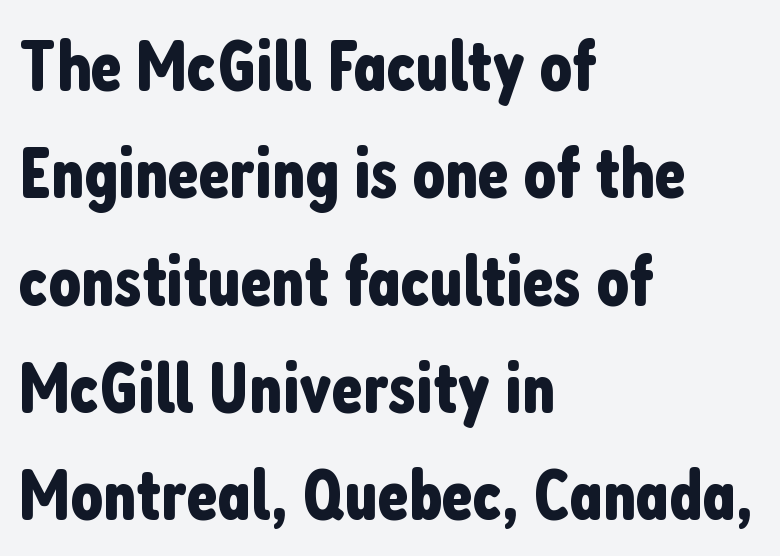
The image shows 72 px condensed sans-serif type, upright; set left-aligned, normal line spacing (1.49x), normal letter spacing, not underlined; low stroke contrast and a medium x-height.
